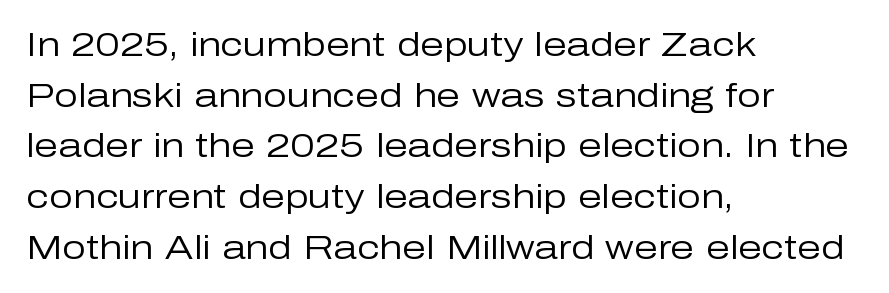
The image shows 34 px regular-weight sans-serif type, upright; set left-aligned, normal line spacing (1.49x), normal letter spacing, not underlined; low stroke contrast and a medium x-height.
